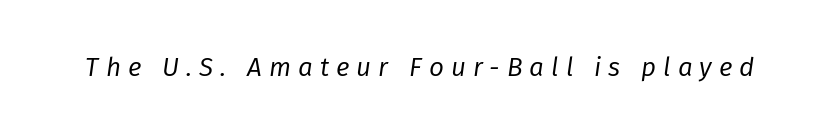
The image shows 26 px text type, italic (leaning right); set unusually wide letter spacing (+0.27 em), not underlined.
